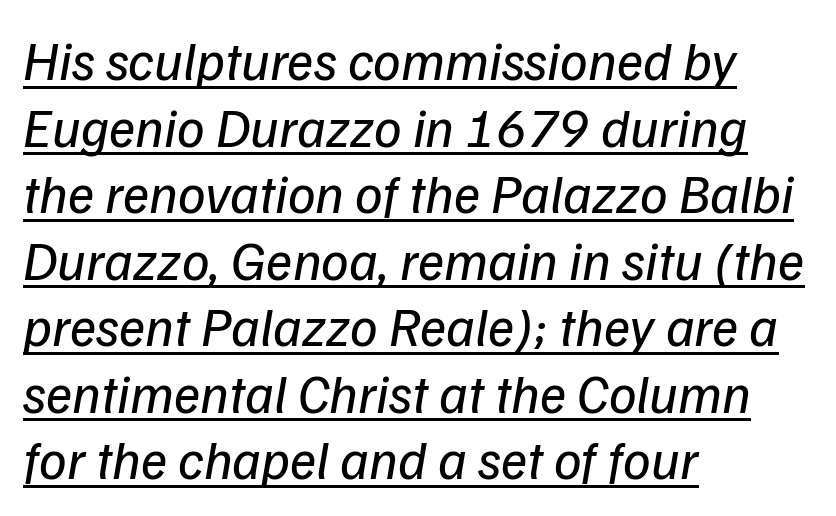
The glyphs in this specimen are sans serif. Is the type heavy? It reads as light-to-regular instead. Line starts are locked; line ends wander. Honestly, the underline is the first thing you notice here. This rendering leaves character spacing at its baseline value. You could not count columns in this text — the font is proportionally spaced.
